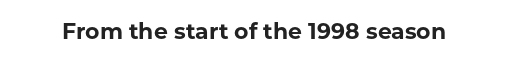
Q: Is the text bold? A: Yes.
Q: Is the text italic (slanted)? A: No, it is upright.
Q: Is the text underlined? A: No.
Q: Is the spacing between letters normal or unusually wide? A: Normal.
